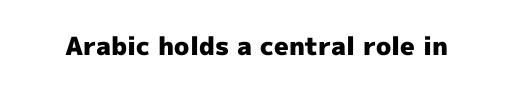
{"italic": "no", "bold": "yes", "underline": "no", "letter_spacing": "normal", "letter_spacing_em": 0.0, "glyph_px": 25}
